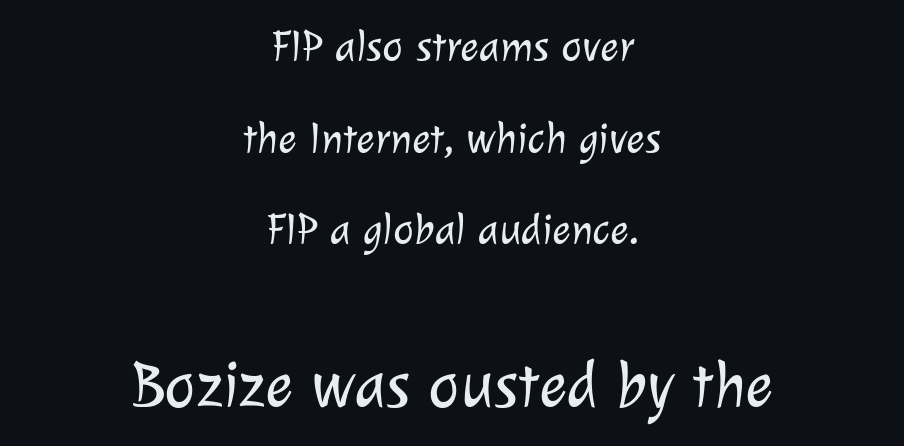
{"serif": "no", "bold": "no", "weight": "light", "width": "normal", "stroke_contrast": "low", "x_height": "medium", "monospaced": "no", "underline": "no", "align": "center", "line_spacing": "loose", "line_spacing_ratio": 2.08, "letter_spacing": "normal", "letter_spacing_em": 0.0, "larger_block": "second", "size_ratio": 1.5, "glyph_px": 66}
